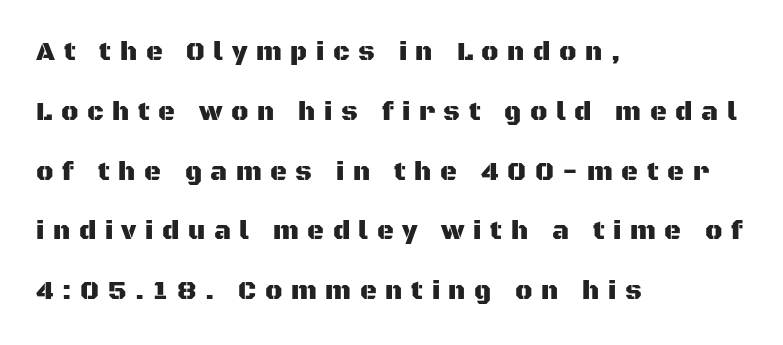
Q: Is the text italic (slanted)? A: No, it is upright.
Q: Is the text underlined? A: No.
Q: How is the paragraph aligned? A: Left-aligned.
Q: Is the spacing between letters normal or unusually wide? A: Unusually wide.
Q: Is the spacing between lines tight, normal or loose? A: Loose.
